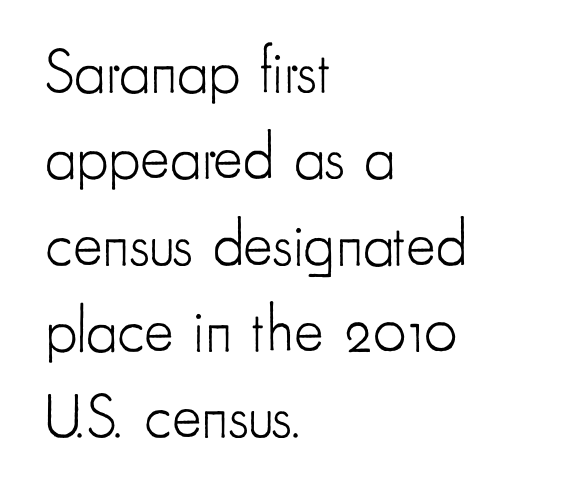
The zone under the glyphs is completely vacant. This sample uses plain, unmodified letter spacing. How would I describe the line gaps? Plain and ordinary. This rendering employs a face without finishing strokes, i.e., a sans-serif. This rendering uses left alignment, leaving the right contour irregular.
